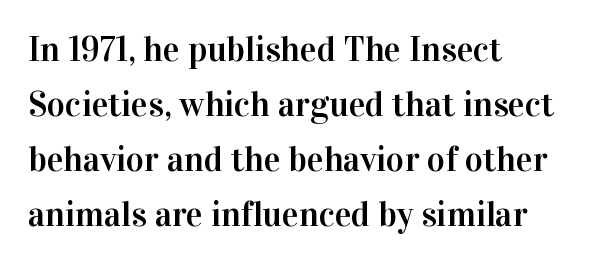
In terms of letterspacing, this is plain default setting. The passage shown is typed in a proportional face where columns would drift. Every stem runs plumb, perpendicular to the baseline. Interline gaps are of average width in this sample. Every row of glyphs begins at an identical x-position on the left. The words here are not underlined.
